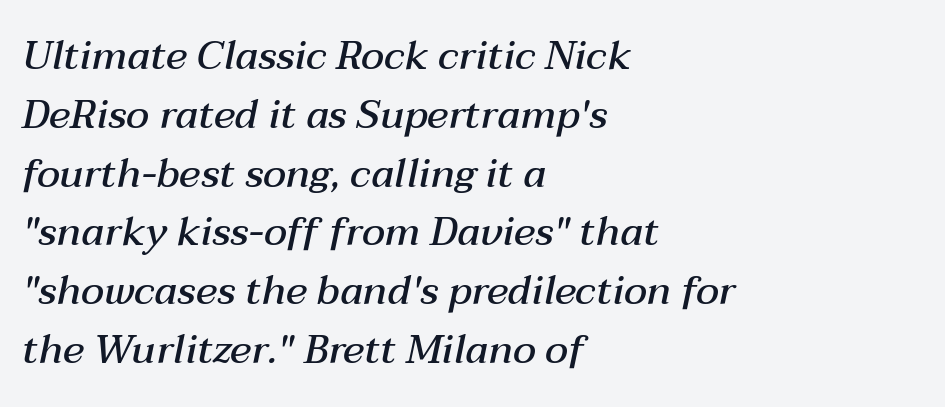
Q: Is the text bold? A: Semi-bold.
Q: Is the text italic (slanted)? A: Yes, it leans right by about 12 degrees.
Q: Is the text underlined? A: No.
Q: How is the paragraph aligned? A: Left-aligned.
Q: Is the spacing between letters normal or unusually wide? A: Normal.
Q: Is the spacing between lines tight, normal or loose? A: Normal.
Q: Width (condensed, normal, or wide)? A: Normal.
Q: Stroke contrast? A: Medium.
Q: x-height? A: Medium.
Q: Monospaced? A: No.
